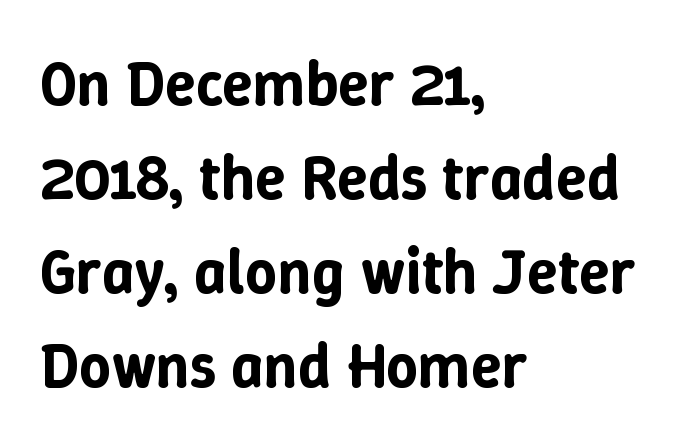
Q: Is the text italic (slanted)? A: No, it is upright.
Q: Is the text underlined? A: No.
Q: How is the paragraph aligned? A: Left-aligned.
Q: Is the spacing between letters normal or unusually wide? A: Normal.
Q: Is the spacing between lines tight, normal or loose? A: Normal.
Q: Width (condensed, normal, or wide)? A: Normal.
Q: Stroke contrast? A: Low.
Q: x-height? A: Medium.
Q: Monospaced? A: No.
